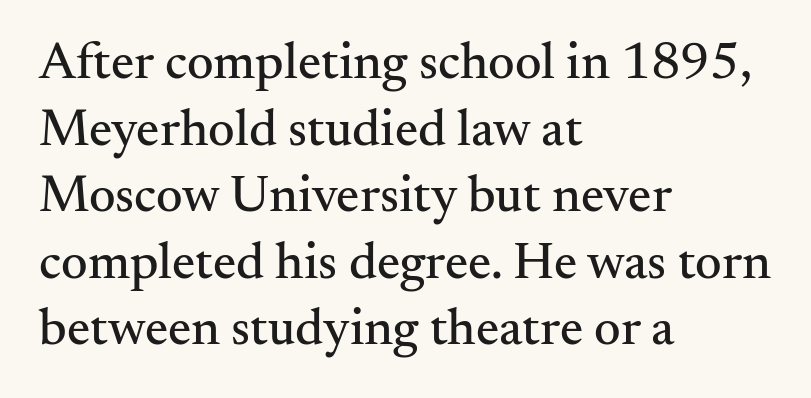
{"serif": "yes", "italic": "no", "width": "normal", "stroke_contrast": "medium", "x_height": "small", "monospaced": "no", "underline": "no", "align": "left", "line_spacing": "normal", "line_spacing_ratio": 1.28, "letter_spacing": "normal", "letter_spacing_em": 0.0, "glyph_px": 52}
